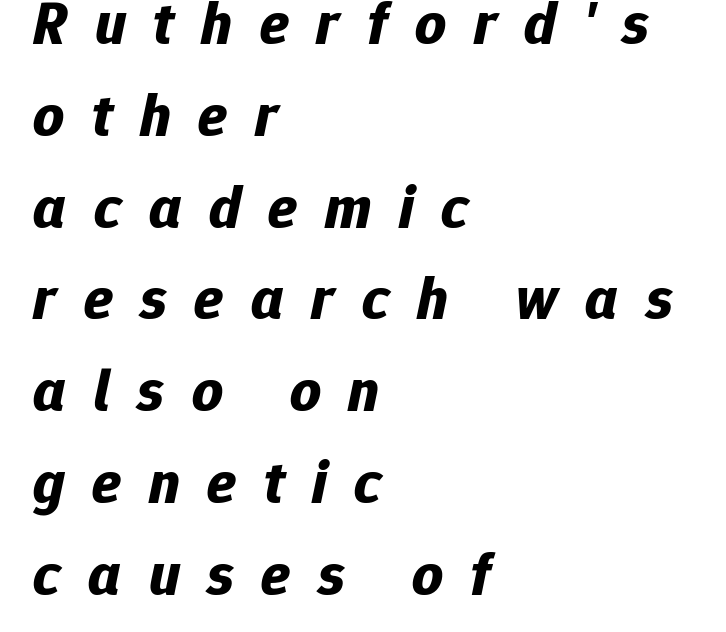
{"italic": "yes", "lean": "right", "slant_degrees": 12, "bold": "yes", "weight": "bold", "width": "normal", "stroke_contrast": "low", "x_height": "medium", "monospaced": "no", "underline": "no", "align": "left", "line_spacing": "normal", "line_spacing_ratio": 1.53, "letter_spacing": "wide", "letter_spacing_em": 0.46, "glyph_px": 60}
